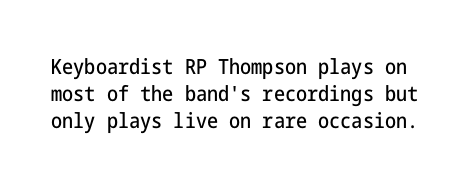
{"italic": "no", "underline": "no", "line_spacing": "normal", "line_spacing_ratio": 1.28, "letter_spacing": "normal", "letter_spacing_em": 0.0, "glyph_px": 21}
